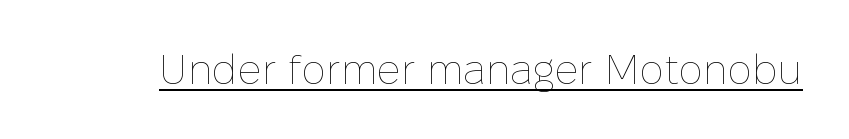
{"italic": "no", "bold": "no", "weight": "thin", "width": "normal", "stroke_contrast": "low", "x_height": "medium", "monospaced": "no", "underline": "yes", "letter_spacing": "normal", "letter_spacing_em": 0.0, "glyph_px": 41}
